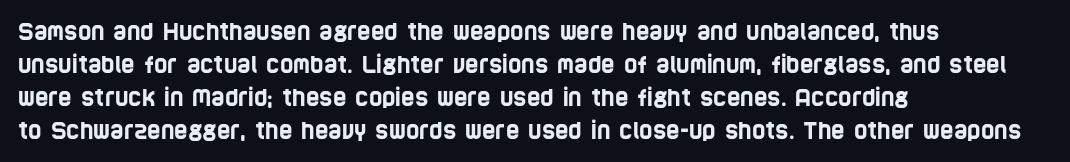
A clean baseline with only descenders dipping below it. This sample is left-justified, so line endings fall wherever the words run out. Leading matches the norm, producing a regular column. A typesetter would call this zero additional tracking.
